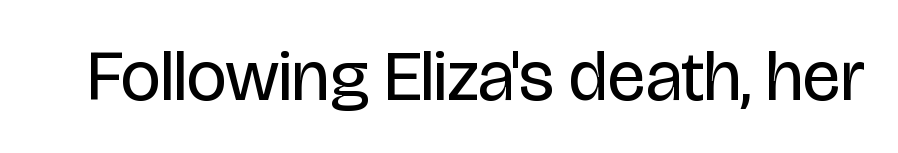
The image shows 71 px regular-weight, condensed sans-serif type, upright; set normal letter spacing, not underlined; low stroke contrast and a large x-height.
